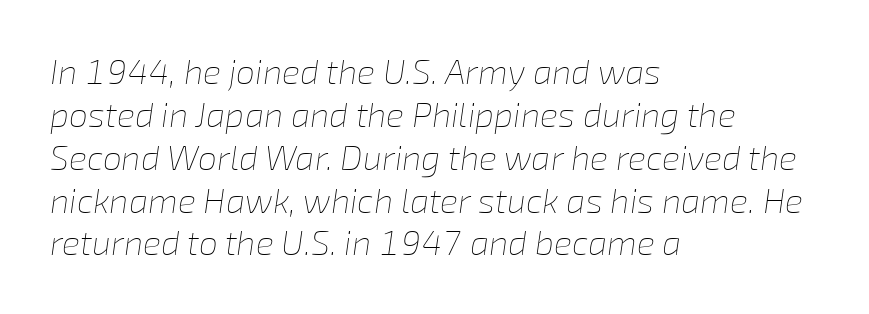
{"italic": "yes", "lean": "right", "slant_degrees": 8, "bold": "no", "weight": "thin", "width": "normal", "stroke_contrast": "low", "x_height": "medium", "monospaced": "no", "underline": "no", "align": "left", "line_spacing": "normal", "line_spacing_ratio": 1.26, "letter_spacing": "normal", "letter_spacing_em": 0.0, "glyph_px": 34}
